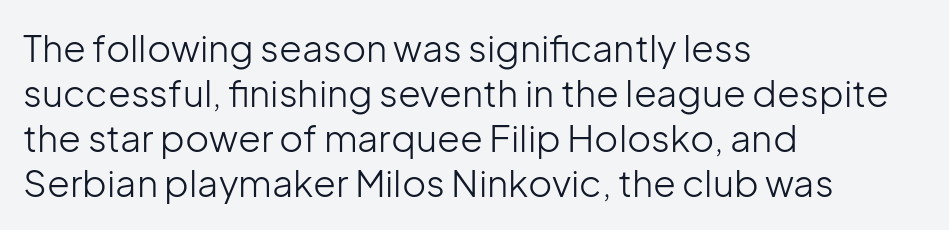
The image shows 37 px light sans-serif type, upright; set left-aligned, line spacing 1.22x, normal letter spacing, not underlined; low stroke contrast and a medium x-height.
